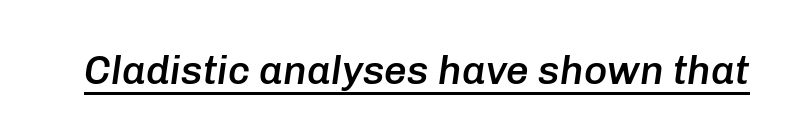
{"italic": "yes", "lean": "right", "slant_degrees": 8, "bold": "semi", "weight": "semibold", "width": "normal", "stroke_contrast": "low", "x_height": "medium", "monospaced": "no", "underline": "yes", "letter_spacing": "normal", "letter_spacing_em": 0.0, "glyph_px": 40}
